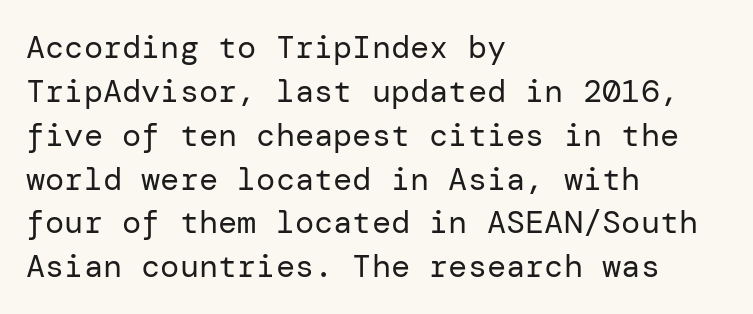
Q: Is the text bold? A: No.
Q: Is the text italic (slanted)? A: No, it is upright.
Q: Is the typeface a serif or a sans-serif typeface? A: Sans-serif.
Q: Is the text underlined? A: No.
Q: How is the paragraph aligned? A: Left-aligned.
Q: Is the spacing between letters normal or unusually wide? A: Normal.
Q: Is the spacing between lines tight, normal or loose? A: Normal.
Q: Width (condensed, normal, or wide)? A: Normal.
Q: Stroke contrast? A: Low.
Q: x-height? A: Medium.
